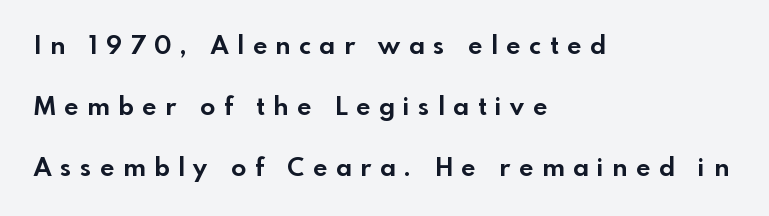
The image shows 25 px bold type, upright; set left-aligned, loose line spacing (2.44x), unusually wide letter spacing (+0.35 em), not underlined.
